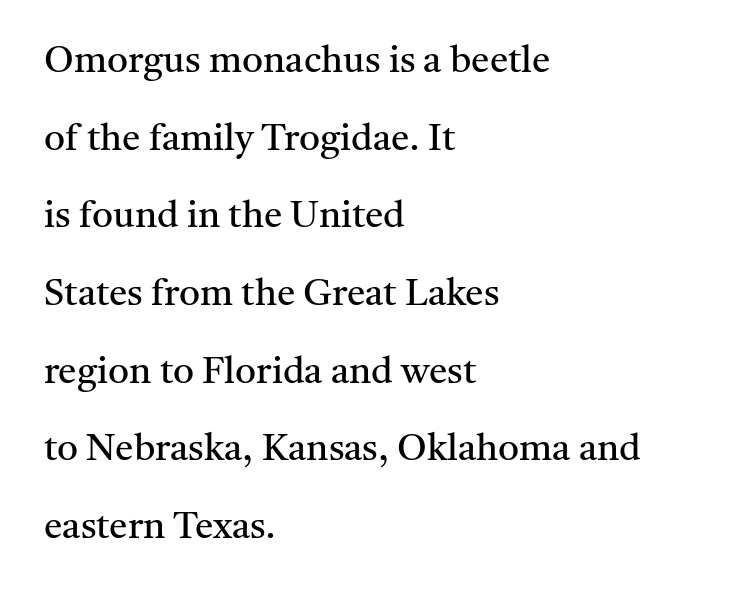
Q: Is the text bold? A: No.
Q: Is the text italic (slanted)? A: No, it is upright.
Q: Is the typeface a serif or a sans-serif typeface? A: Serif.
Q: Is the text underlined? A: No.
Q: How is the paragraph aligned? A: Left-aligned.
Q: Is the spacing between letters normal or unusually wide? A: Normal.
Q: Is the spacing between lines tight, normal or loose? A: Loose.
Q: Width (condensed, normal, or wide)? A: Normal.
Q: Stroke contrast? A: Medium.
Q: x-height? A: Medium.
Q: Monospaced? A: No.
